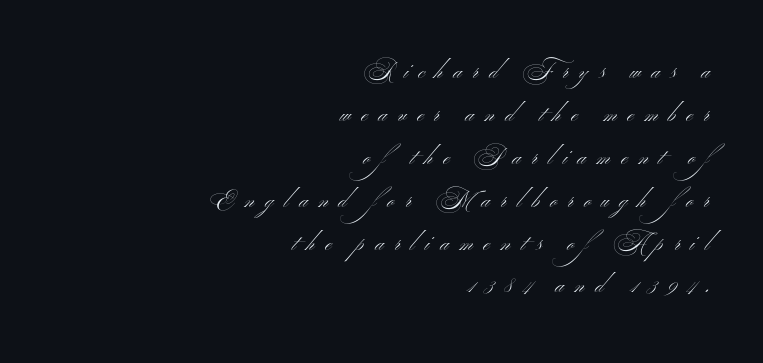
Casual observation: everything's shoved over to the right. This block would shrink considerably if given ordinary leading; it's expanded now. Nothing heavy about these letters — not bold at all. Honestly, there is no underline to notice here at all.
